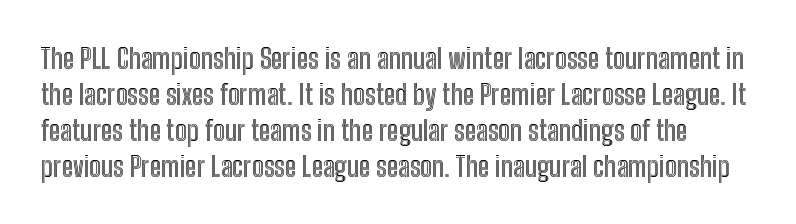
Q: Is the text italic (slanted)? A: No, it is upright.
Q: Is the text underlined? A: No.
Q: Is the spacing between letters normal or unusually wide? A: Normal.
Q: Is the spacing between lines tight, normal or loose? A: Normal.
Q: Width (condensed, normal, or wide)? A: Condensed.
Q: x-height? A: Medium.
Q: Monospaced? A: No.
